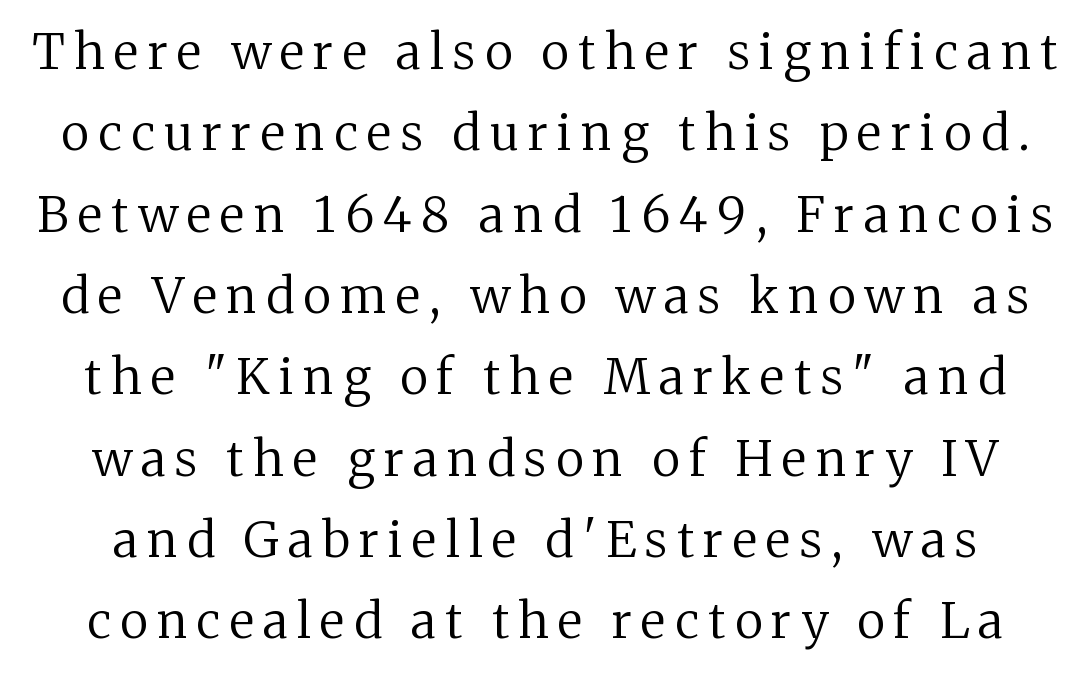
The image shows 49 px regular-weight serif type, upright; set normal line spacing (1.66x), not underlined; medium stroke contrast and a medium x-height.
